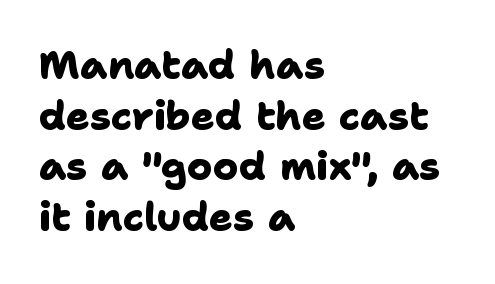
Typographically, this falls in the sans-serif category. The typesetter chose a ragged-right arrangement here. Looks like regular typesetting: each glyph gets only the width it needs. Each row of text sits above clean, open space. Between one letter and the next there's only the usual sliver of space.
